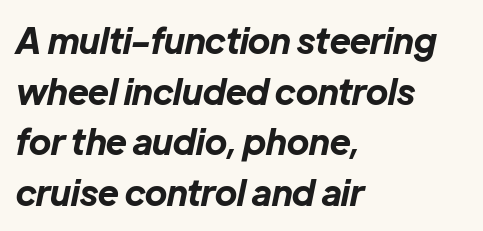
{"italic": "yes", "lean": "right", "slant_degrees": 12, "bold": "yes", "weight": "bold", "width": "normal", "stroke_contrast": "low", "x_height": "medium", "monospaced": "no", "underline": "no", "align": "left", "line_spacing": "normal", "line_spacing_ratio": 1.45, "letter_spacing": "normal", "letter_spacing_em": 0.0, "glyph_px": 35}
